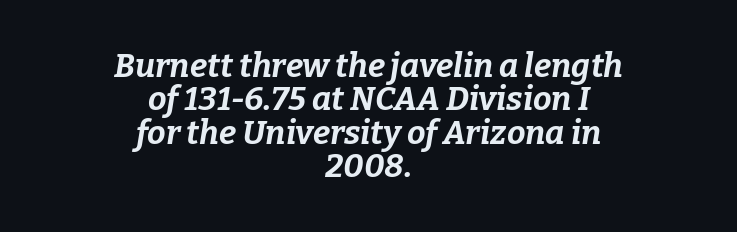
{"italic": "yes", "lean": "right", "slant_degrees": 9, "bold": "yes", "weight": "bold", "width": "normal", "stroke_contrast": "low", "x_height": "medium", "monospaced": "no", "underline": "no", "align": "center", "line_spacing": "tight", "line_spacing_ratio": 1.01, "letter_spacing": "normal", "letter_spacing_em": 0.0, "glyph_px": 33}
